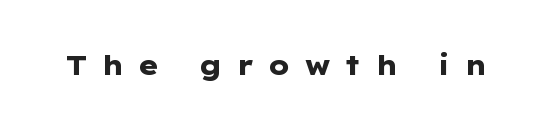
{"italic": "no", "bold": "yes", "underline": "no", "letter_spacing": "wide", "letter_spacing_em": 0.5, "glyph_px": 27}
